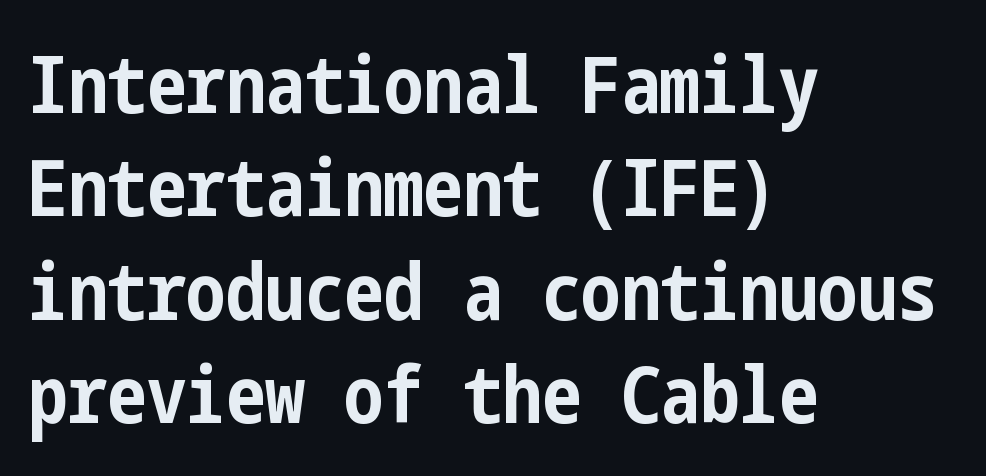
{"serif": "no", "italic": "no", "bold": "yes", "weight": "bold", "width": "condensed", "stroke_contrast": "low", "x_height": "medium", "underline": "no", "align": "left", "line_spacing": "normal", "line_spacing_ratio": 1.31, "letter_spacing": "normal", "letter_spacing_em": 0.0, "glyph_px": 79}
